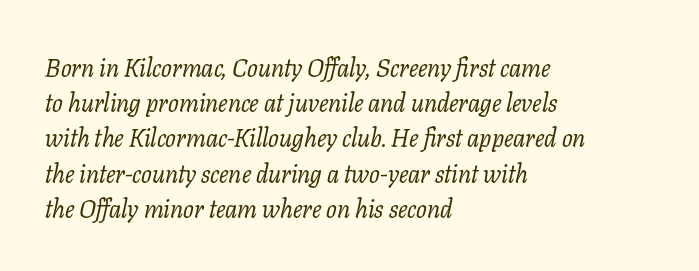
Q: Is the text bold? A: No.
Q: Is the text italic (slanted)? A: Yes, it leans right by about 11 degrees.
Q: Is the text underlined? A: No.
Q: How is the paragraph aligned? A: Left-aligned.
Q: Is the spacing between letters normal or unusually wide? A: Normal.
Q: Is the spacing between lines tight, normal or loose? A: Normal.
